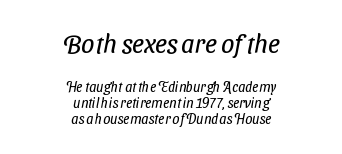
The rendering positions every line midway between the sides. The specimen omits any rule beneath the text block's lines. The passage shown begins with its larger block and ends with its smaller one. The letters sit at their default tracking, neither squeezed nor spread.
